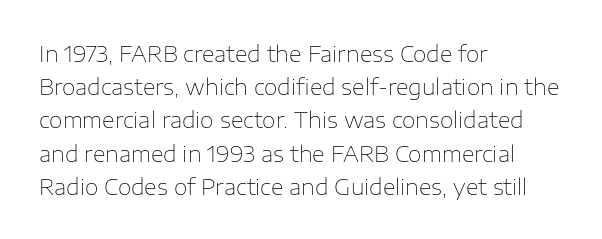
{"italic": "no", "bold": "no", "underline": "no", "align": "left", "line_spacing": "normal", "line_spacing_ratio": 1.51, "letter_spacing": "normal", "letter_spacing_em": 0.0, "glyph_px": 22}
